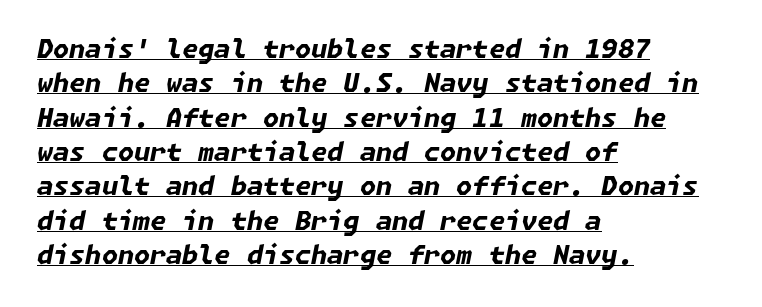
Q: Is the text bold? A: Yes.
Q: Is the text italic (slanted)? A: Yes, it leans right by about 11 degrees.
Q: Is the text underlined? A: Yes.
Q: How is the paragraph aligned? A: Left-aligned.
Q: Is the spacing between letters normal or unusually wide? A: Normal.
Q: Is the spacing between lines tight, normal or loose? A: Normal.
